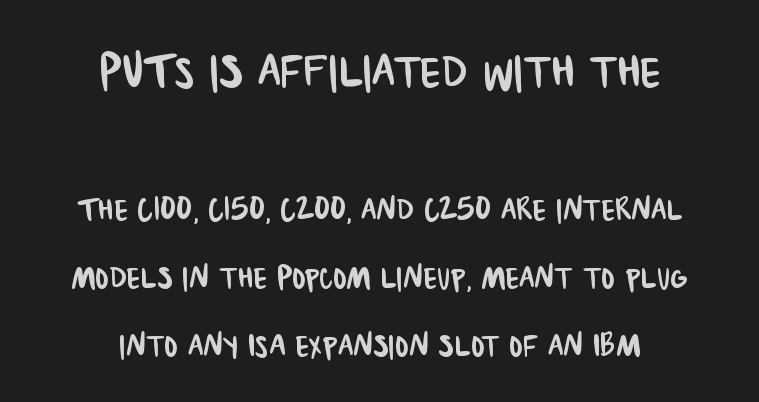
Every row of glyphs is offset so its center matches the block's center. The gap between lines stays unmarked. Is this a sans? Yes — the strokes have no serifs. These lines are rendered in a variable-pitch font. Spacing between characters is what you'd get straight out of the box. Top chunk: large. Bottom chunk: small.
